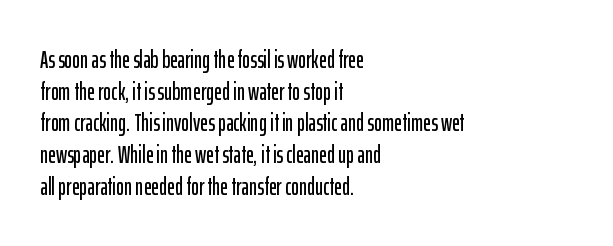
Q: Is the text italic (slanted)? A: No, it is upright.
Q: Is the text underlined? A: No.
Q: How is the paragraph aligned? A: Left-aligned.
Q: Is the spacing between letters normal or unusually wide? A: Normal.
Q: Is the spacing between lines tight, normal or loose? A: Normal.
